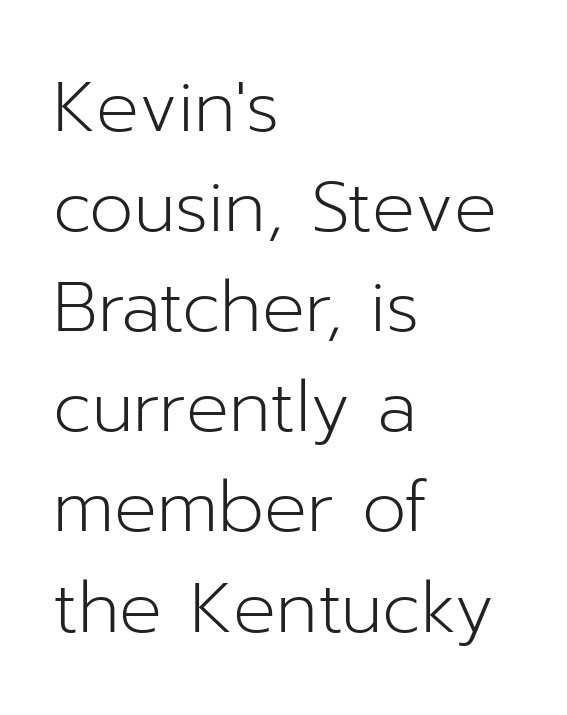
The image shows 71 px light sans-serif type, upright; set left-aligned, normal line spacing (1.41x), normal letter spacing, not underlined; low stroke contrast and a medium x-height.
